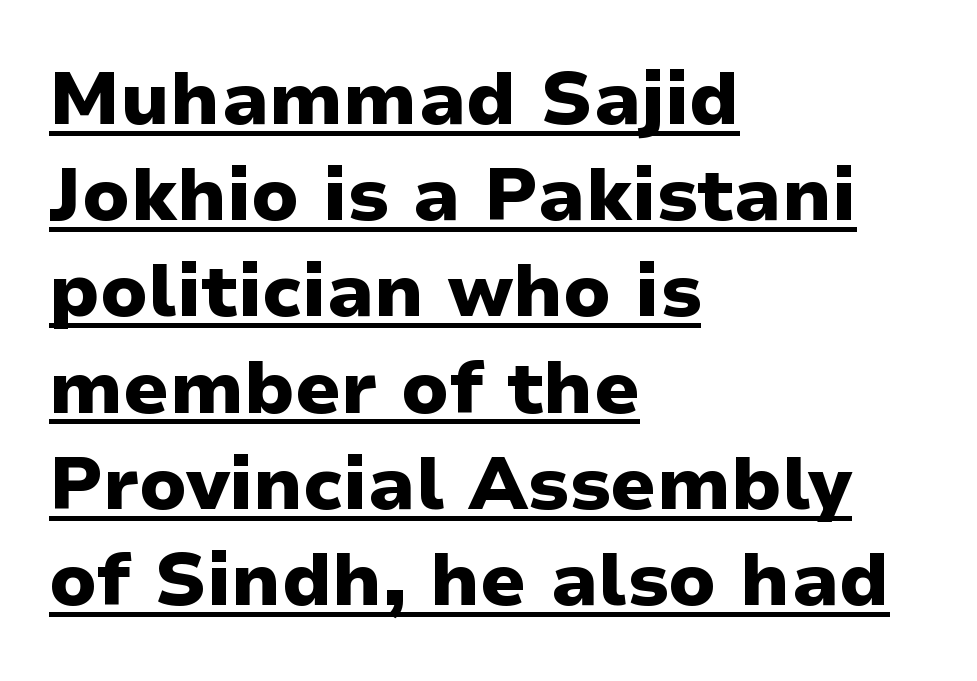
{"serif": "no", "italic": "no", "bold": "yes", "weight": "heavy", "width": "normal", "stroke_contrast": "low", "x_height": "medium", "monospaced": "no", "underline": "yes", "align": "left", "line_spacing": "normal", "line_spacing_ratio": 1.3, "letter_spacing": "normal", "letter_spacing_em": 0.0, "glyph_px": 74}
